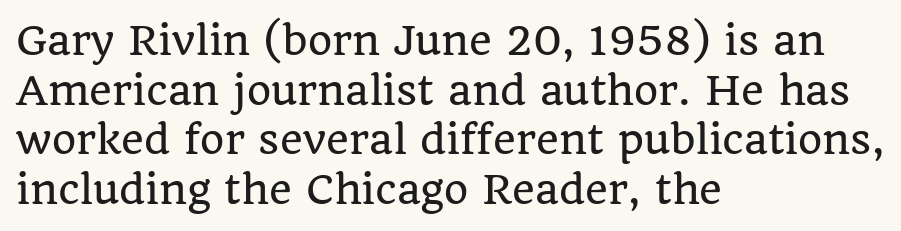
{"serif": "yes", "italic": "no", "width": "normal", "stroke_contrast": "low", "x_height": "large", "monospaced": "no", "underline": "no", "align": "left", "line_spacing": "normal", "line_spacing_ratio": 1.27, "letter_spacing": "normal", "letter_spacing_em": 0.0, "glyph_px": 39}
